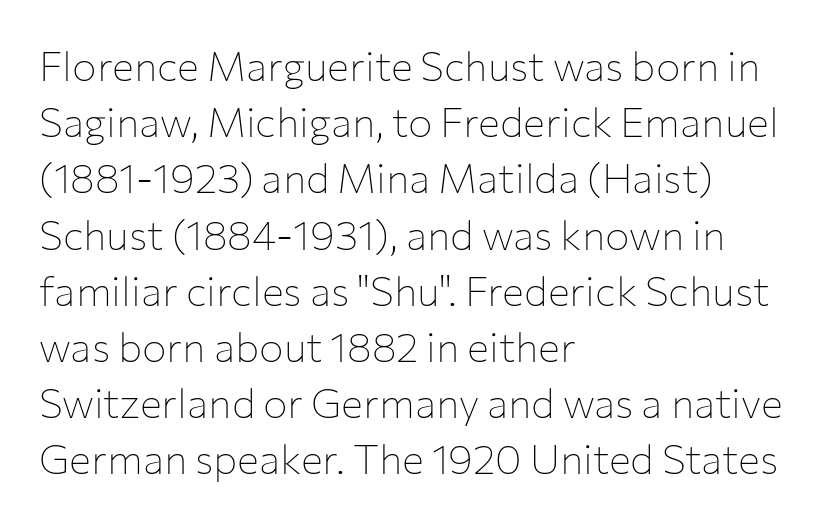
The image shows 41 px thin sans-serif type, upright; set left-aligned, normal line spacing (1.37x), normal letter spacing, not underlined; low stroke contrast and a medium x-height.
